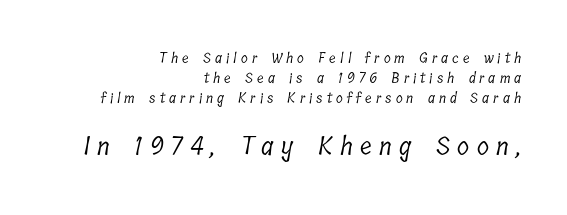
{"bold": "no", "underline": "no", "align": "right", "line_spacing": "normal", "line_spacing_ratio": 1.43, "letter_spacing": "wide", "letter_spacing_em": 0.29, "larger_block": "second", "size_ratio": 1.79, "glyph_px": 25}
